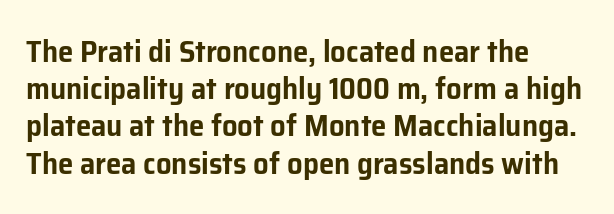
{"serif": "no", "italic": "no", "width": "normal", "stroke_contrast": "low", "x_height": "medium", "monospaced": "no", "underline": "no", "align": "left", "line_spacing_ratio": 1.2, "letter_spacing": "normal", "letter_spacing_em": 0.0, "glyph_px": 31}
